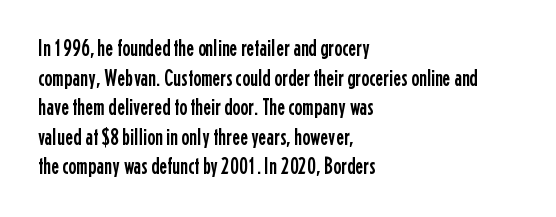
{"italic": "no", "underline": "no", "align": "left", "line_spacing_ratio": 1.23, "letter_spacing": "normal", "letter_spacing_em": 0.0, "glyph_px": 24}
